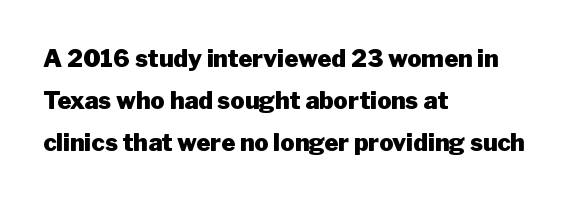
Every letter is thick-stroked: bold, no question. Honestly, there is no underline to notice here at all. Typeset ragged right — the left edge is the straight one. The typography opts for an upright posture over an oblique one. Is the letter spacing exaggerated? No — it looks like the ordinary default.
